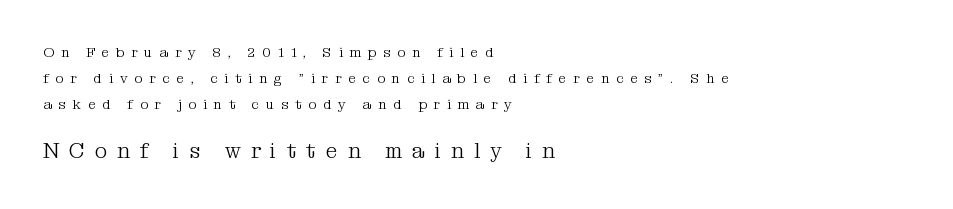
{"italic": "no", "bold": "no", "underline": "no", "align": "left", "line_spacing_ratio": 1.84, "letter_spacing": "wide", "letter_spacing_em": 0.48, "larger_block": "second", "size_ratio": 1.5, "glyph_px": 21}
